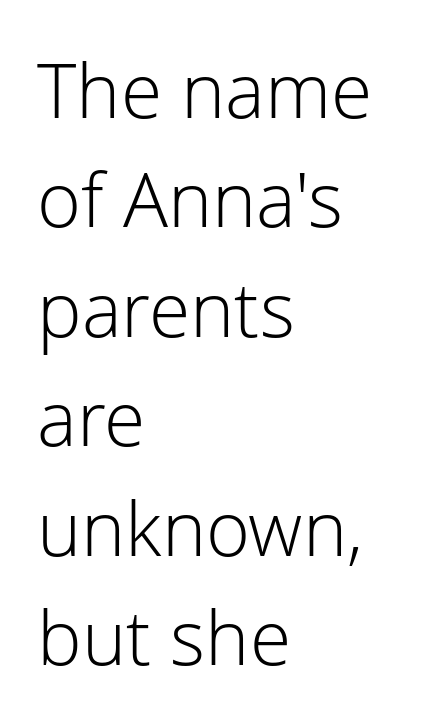
Q: Is the text bold? A: No.
Q: Is the text italic (slanted)? A: No, it is upright.
Q: Is the typeface a serif or a sans-serif typeface? A: Sans-serif.
Q: Is the text underlined? A: No.
Q: How is the paragraph aligned? A: Left-aligned.
Q: Is the spacing between letters normal or unusually wide? A: Normal.
Q: Is the spacing between lines tight, normal or loose? A: Normal.
Q: Width (condensed, normal, or wide)? A: Normal.
Q: Stroke contrast? A: Low.
Q: x-height? A: Medium.
Q: Monospaced? A: No.
